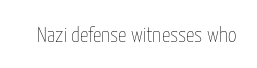
{"italic": "no", "bold": "no", "underline": "no", "letter_spacing": "normal", "letter_spacing_em": 0.0, "glyph_px": 21}
